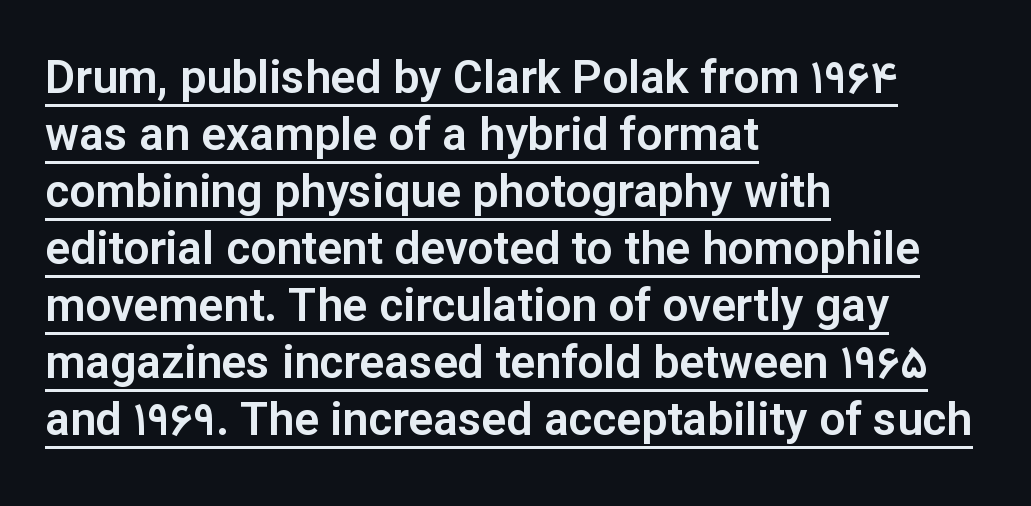
The image shows 46 px sans-serif type, upright; set left-aligned, line spacing 1.24x, normal letter spacing, underlined; low stroke contrast and a medium x-height.
